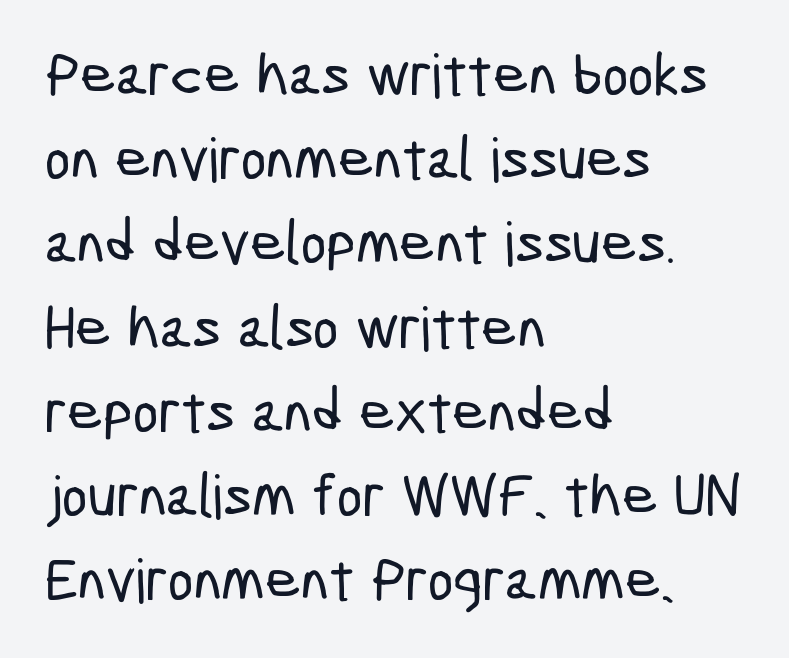
The image shows 61 px condensed sans-serif type; set left-aligned, normal line spacing (1.38x), normal letter spacing, not underlined; low stroke contrast and a medium x-height.
